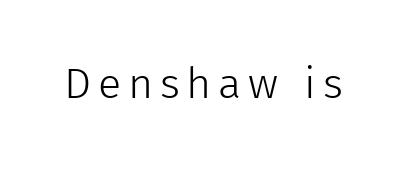
Spacing verdict: proportional, widths tailored to each character. No letter is thick-stroked: the sample isn't bold. The zone under the glyphs is completely vacant. This sample uses a sans-serif face.
